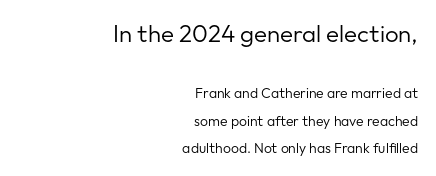
The image shows 24 px text type, upright; set right-aligned, loose line spacing (1.96x), normal letter spacing, not underlined; the first (top) block is 1.71x larger.
